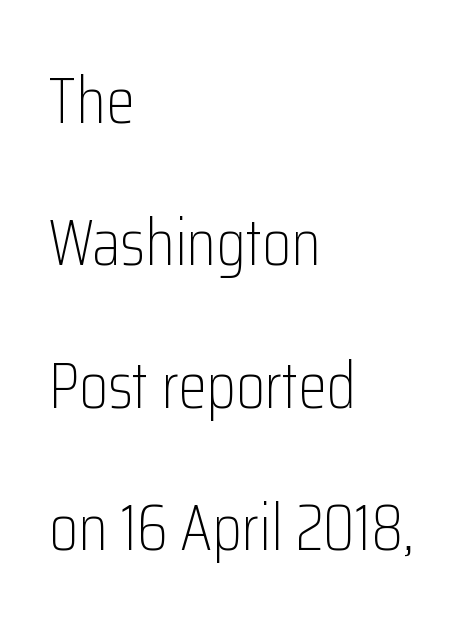
Weight: not bold — regular or lighter. Honestly, the rows look like they've been pulled way apart. Note the varied advance widths — an 'i' is clearly narrower than an 'm'. The glyphs are unaccompanied by any horizontal stroke below them.
